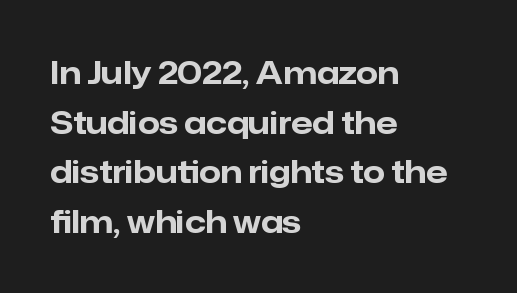
Regular leading. Look at the bottom of the vertical strokes: they stop flat, with no serifs. Glance below the letters and you will spot only blank space. Do the characters align in a grid? No, the font is proportional. These lines stack with their left ends in a neat column. This rendering leaves character spacing at its baseline value.
